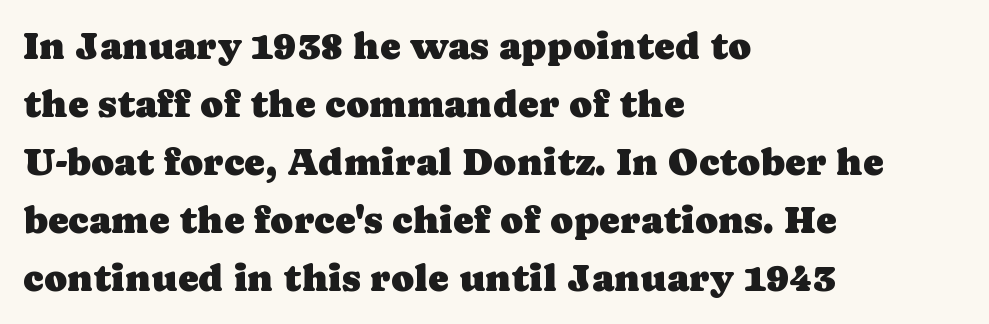
{"serif": "yes", "italic": "no", "width": "normal", "stroke_contrast": "low", "x_height": "medium", "monospaced": "no", "underline": "no", "align": "left", "line_spacing": "normal", "line_spacing_ratio": 1.49, "letter_spacing": "normal", "letter_spacing_em": 0.0, "glyph_px": 39}
